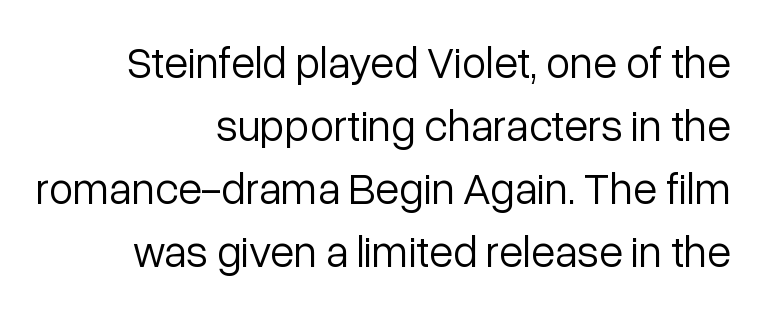
Leading matches the norm, producing a regular column. The rendering uses natural spacing where letterforms have individual widths. The specimen omits any rule beneath the text block's lines. The rendering anchors every line to the right-hand side. To sum up the face: it is a sans, with no serifs.
